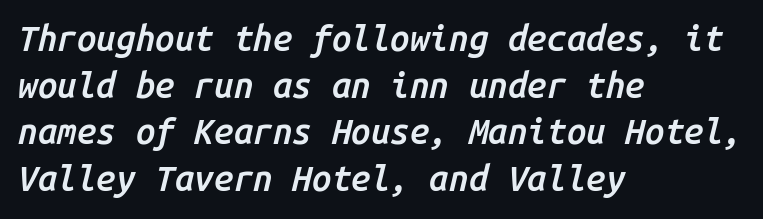
Weight check: semibold — heavier than regular, not quite bold. Does the lettering tilt? It does — this is italic. Note the uniform advance width — an 'i' takes as much space as an 'm'. Beneath every word, the page is bare. Layout note: lines flush left.
